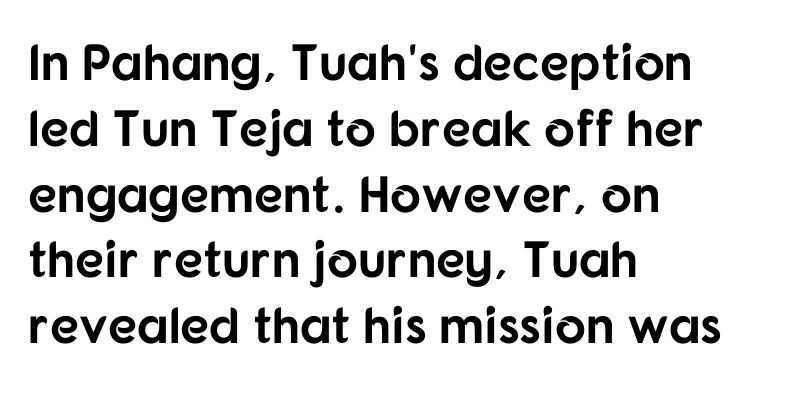
{"serif": "no", "italic": "no", "bold": "yes", "weight": "bold", "width": "normal", "stroke_contrast": "low", "x_height": "medium", "monospaced": "no", "underline": "no", "align": "left", "line_spacing": "normal", "line_spacing_ratio": 1.29, "letter_spacing": "normal", "letter_spacing_em": 0.0, "glyph_px": 51}
